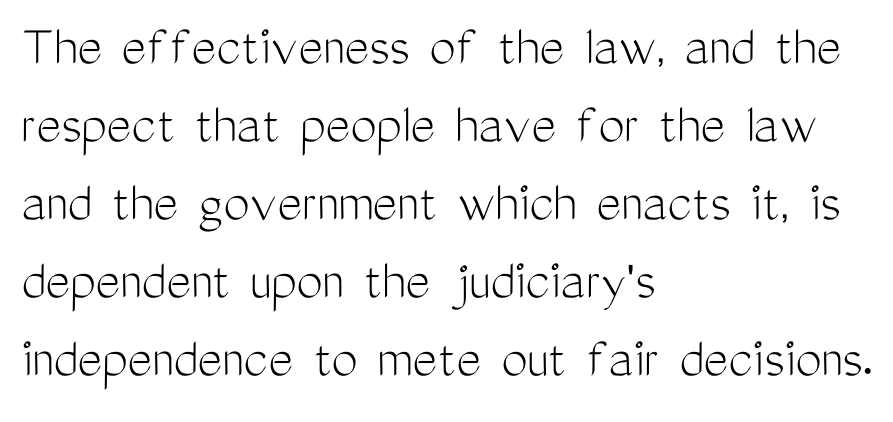
The image shows 59 px light, condensed sans-serif type, upright; set left-aligned, normal line spacing (1.32x), normal letter spacing, not underlined; medium stroke contrast and a medium x-height.
